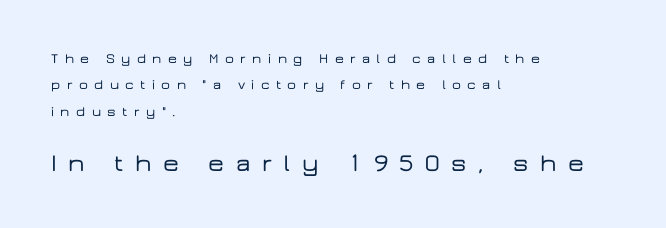
{"italic": "no", "underline": "no", "align": "left", "line_spacing_ratio": 1.88, "letter_spacing": "wide", "letter_spacing_em": 0.46, "larger_block": "second", "size_ratio": 1.79, "glyph_px": 25}
